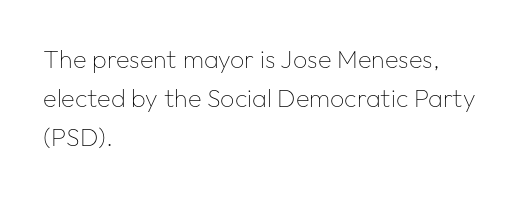
{"italic": "no", "bold": "no", "underline": "no", "align": "left", "line_spacing": "normal", "line_spacing_ratio": 1.57, "letter_spacing": "normal", "letter_spacing_em": 0.0, "glyph_px": 25}
